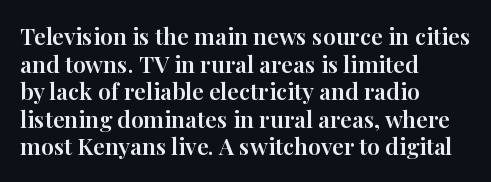
Q: Is the text italic (slanted)? A: No, it is upright.
Q: Is the text underlined? A: No.
Q: How is the paragraph aligned? A: Left-aligned.
Q: Is the spacing between letters normal or unusually wide? A: Normal.
